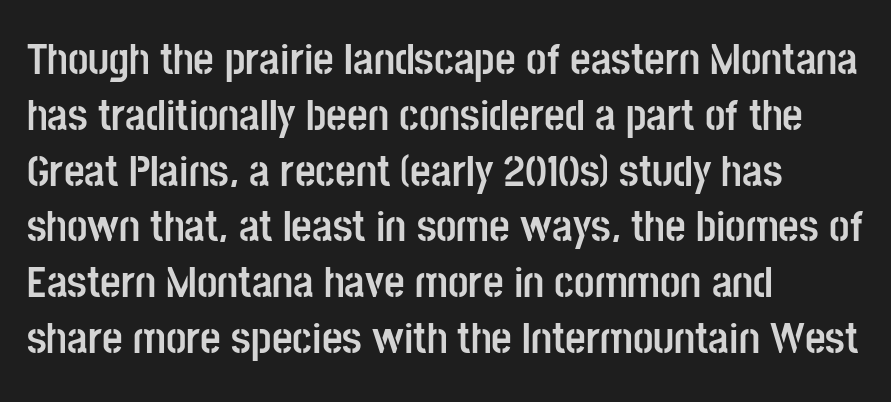
{"serif": "no", "italic": "no", "bold": "yes", "weight": "semibold", "width": "condensed", "stroke_contrast": "low", "x_height": "large", "monospaced": "no", "underline": "no", "align": "left", "line_spacing_ratio": 1.24, "letter_spacing": "normal", "letter_spacing_em": 0.0, "glyph_px": 45}
